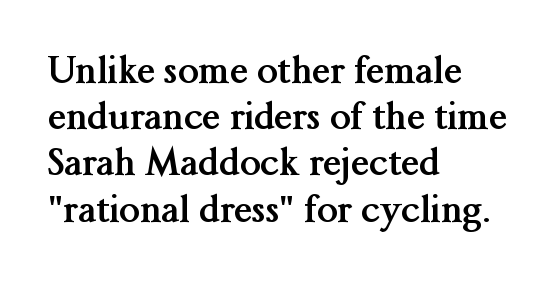
Q: Is the text bold? A: Yes.
Q: Is the text italic (slanted)? A: No, it is upright.
Q: Is the typeface a serif or a sans-serif typeface? A: Serif.
Q: Is the text underlined? A: No.
Q: How is the paragraph aligned? A: Left-aligned.
Q: Is the spacing between letters normal or unusually wide? A: Normal.
Q: Is the spacing between lines tight, normal or loose? A: Normal.
Q: Width (condensed, normal, or wide)? A: Normal.
Q: Stroke contrast? A: Medium.
Q: x-height? A: Medium.
Q: Monospaced? A: No.
